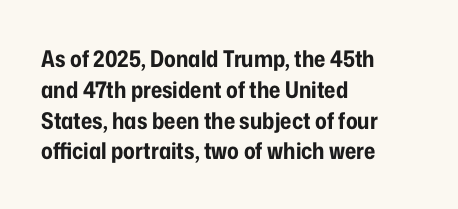
The image shows 23 px bold type, upright; set left-aligned, normal line spacing (1.34x), normal letter spacing, not underlined.
